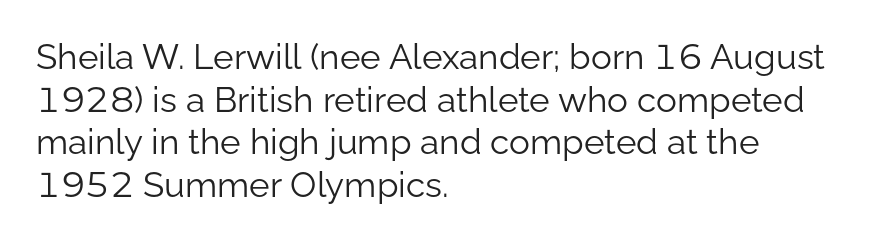
{"serif": "no", "italic": "no", "bold": "no", "weight": "light", "width": "normal", "stroke_contrast": "low", "x_height": "medium", "monospaced": "no", "underline": "no", "align": "left", "line_spacing_ratio": 1.22, "letter_spacing": "normal", "letter_spacing_em": 0.0, "glyph_px": 35}
